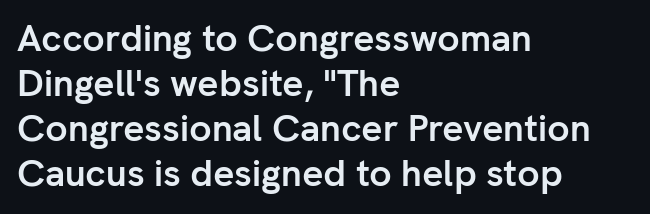
Q: Is the text bold? A: Yes.
Q: Is the text italic (slanted)? A: No, it is upright.
Q: Is the typeface a serif or a sans-serif typeface? A: Sans-serif.
Q: Is the text underlined? A: No.
Q: How is the paragraph aligned? A: Left-aligned.
Q: Is the spacing between letters normal or unusually wide? A: Normal.
Q: Width (condensed, normal, or wide)? A: Normal.
Q: Stroke contrast? A: Low.
Q: x-height? A: Medium.
Q: Monospaced? A: No.
